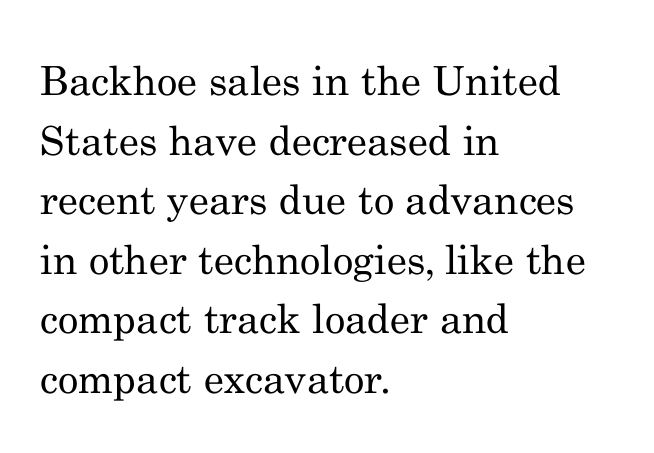
The image shows 40 px regular-weight serif type, upright; set left-aligned, normal line spacing (1.49x), normal letter spacing, not underlined; medium stroke contrast and a small x-height.
